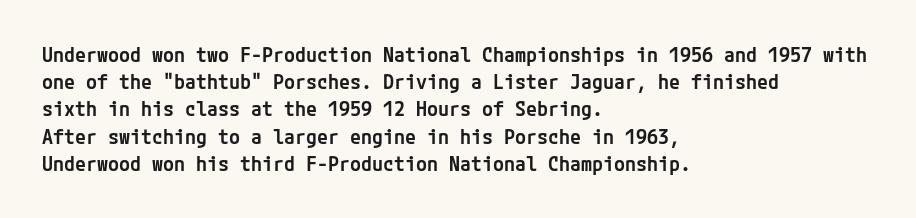
Normally led — the rows are evenly, conventionally spaced. The baseline area is clear. The passage shown is semibold, sitting just below true bold. Style check: upright.
